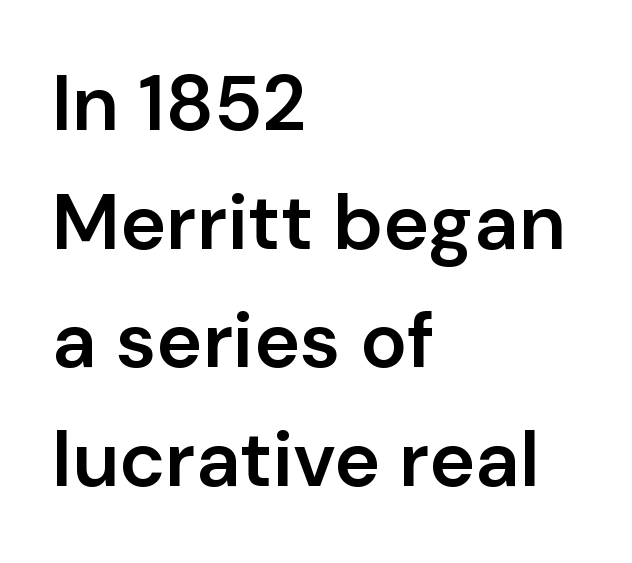
The image shows 78 px semibold sans-serif type, upright; set left-aligned, normal line spacing (1.52x), normal letter spacing, not underlined; low stroke contrast and a medium x-height.
